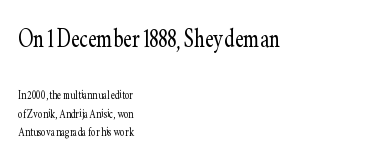
The image shows 31 px light, condensed serif type, upright; set left-aligned, normal line spacing (1.35x), normal letter spacing, not underlined; the first (top) block is 2.21x larger; low stroke contrast and a small x-height.
